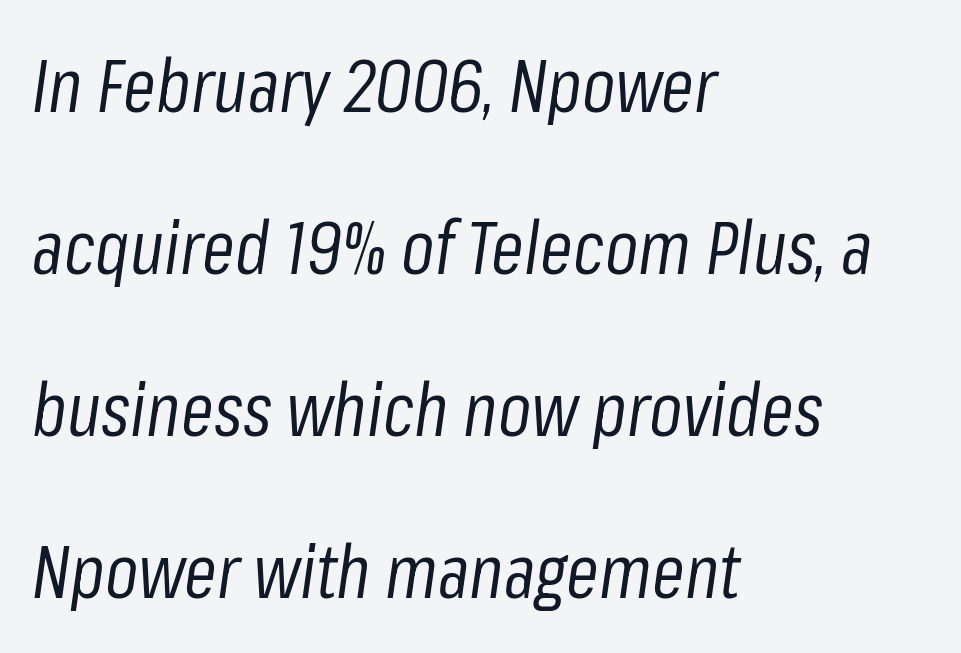
{"italic": "yes", "lean": "right", "slant_degrees": 8, "bold": "no", "weight": "regular", "width": "condensed", "stroke_contrast": "low", "x_height": "medium", "monospaced": "no", "underline": "no", "align": "left", "line_spacing": "loose", "line_spacing_ratio": 2.19, "letter_spacing": "normal", "letter_spacing_em": 0.0, "glyph_px": 74}
